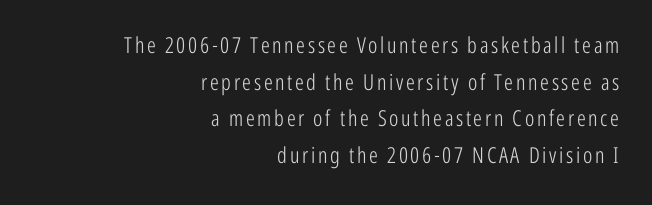
Upright lettering throughout. The letterforms sit at book weight or below. Unmarked baselines from the first word to the last. The typesetter chose a ragged-left arrangement here. A normal amount of white space separates one row of letters from the next.
